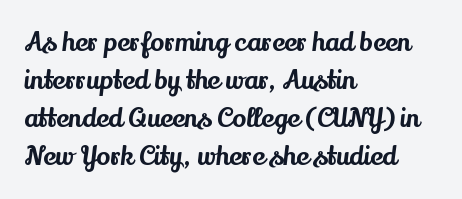
Inter-character spacing is left at the font's built-in metrics. Beneath every word, the page is bare. The typesetter chose a ragged-right arrangement here. Quick note: interline space is typical.
